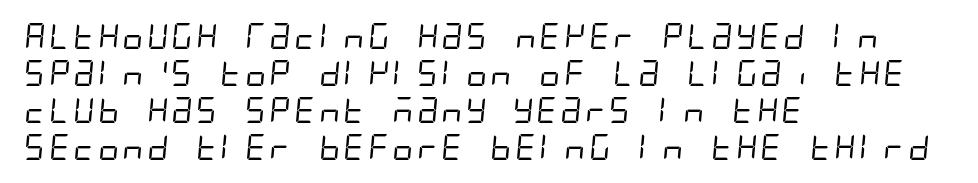
{"bold": "no", "underline": "no", "align": "left", "line_spacing": "normal", "line_spacing_ratio": 1.42, "letter_spacing": "normal", "letter_spacing_em": 0.0, "glyph_px": 26}
